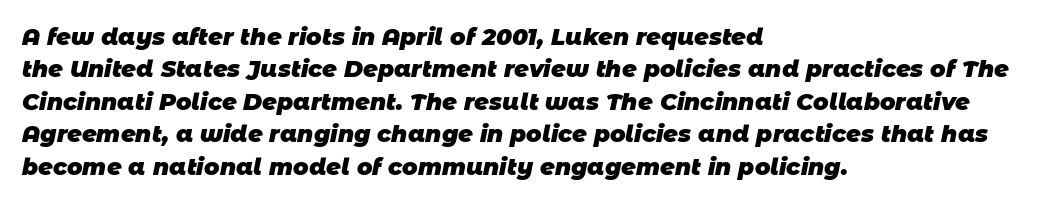
The image shows 23 px bold type; set left-aligned, normal line spacing (1.41x), normal letter spacing, not underlined.
